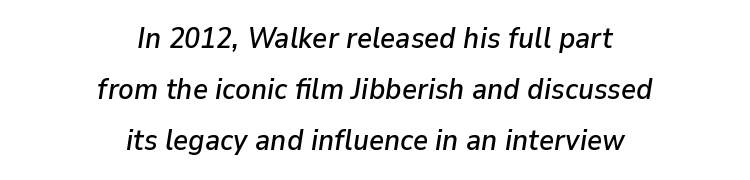
Q: Is the text italic (slanted)? A: Yes, it leans right by about 9 degrees.
Q: Is the text underlined? A: No.
Q: How is the paragraph aligned? A: Centered.
Q: Is the spacing between letters normal or unusually wide? A: Normal.
Q: Width (condensed, normal, or wide)? A: Normal.
Q: Stroke contrast? A: Low.
Q: x-height? A: Medium.
Q: Monospaced? A: No.
